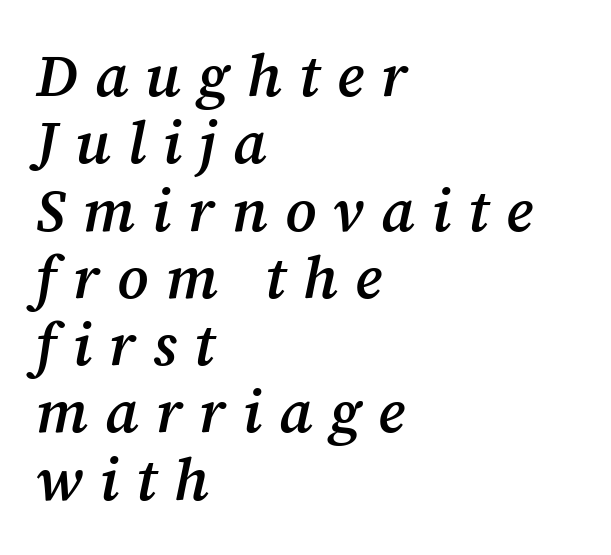
The image shows 59 px semibold serif type, italic (leaning right); set left-aligned, tight line spacing (1.14x), unusually wide letter spacing (+0.29 em), not underlined; medium stroke contrast and a medium x-height.
